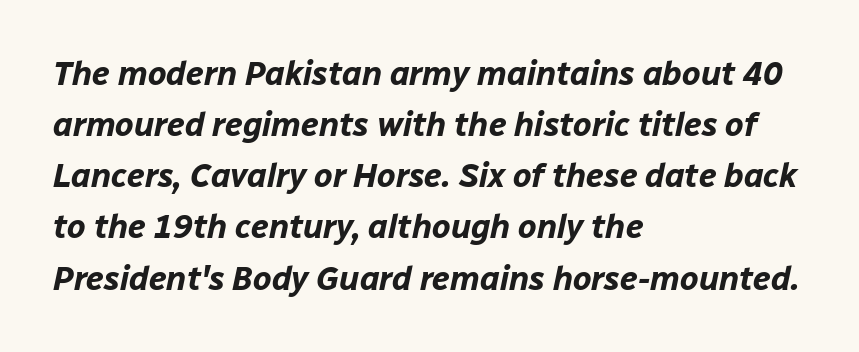
The image shows 33 px bold type, italic (leaning right); set left-aligned, normal line spacing (1.55x), normal letter spacing, not underlined; low stroke contrast and a medium x-height.
